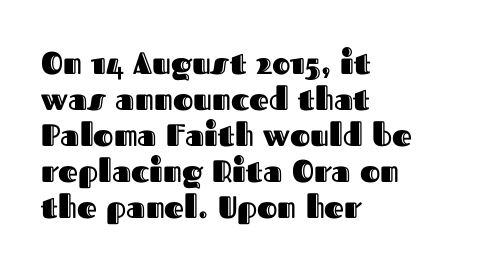
{"italic": "no", "width": "normal", "x_height": "medium", "monospaced": "no", "underline": "no", "align": "left", "line_spacing_ratio": 1.16, "letter_spacing": "normal", "letter_spacing_em": 0.0, "glyph_px": 31}
